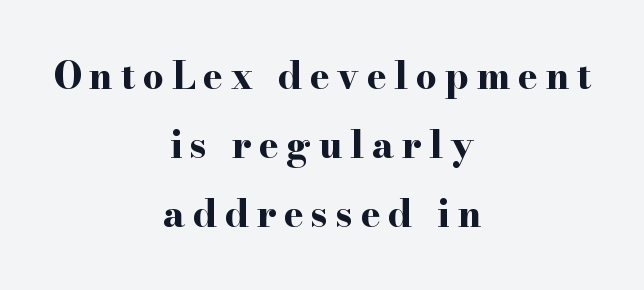
The compositor balanced each line on the midline. A roman cut, with each character standing at attention. The tracking jumps out immediately: characters are airy and widely separated. A serif font was chosen for this passage. This sample has the flowing, uneven cadence of proportional lettering. Typographic density is high because the face is bold.
